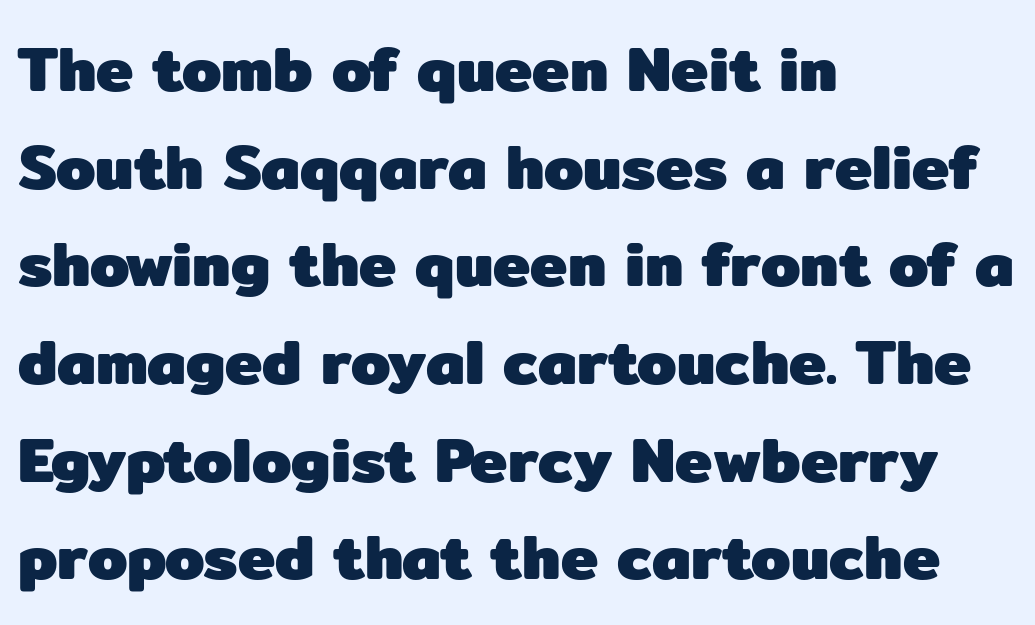
{"serif": "no", "italic": "no", "bold": "yes", "weight": "heavy", "width": "normal", "stroke_contrast": "low", "x_height": "medium", "monospaced": "no", "underline": "no", "align": "left", "line_spacing": "normal", "line_spacing_ratio": 1.55, "letter_spacing": "normal", "letter_spacing_em": 0.0, "glyph_px": 63}
